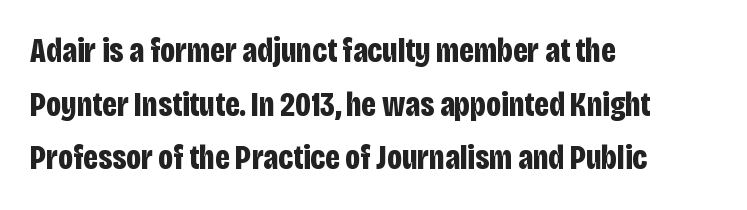
Q: Is the text bold? A: Yes.
Q: Is the text italic (slanted)? A: No, it is upright.
Q: Is the typeface a serif or a sans-serif typeface? A: Sans-serif.
Q: Is the text underlined? A: No.
Q: How is the paragraph aligned? A: Left-aligned.
Q: Is the spacing between letters normal or unusually wide? A: Normal.
Q: Is the spacing between lines tight, normal or loose? A: Normal.
Q: Width (condensed, normal, or wide)? A: Condensed.
Q: Stroke contrast? A: Low.
Q: x-height? A: Large.
Q: Monospaced? A: No.
